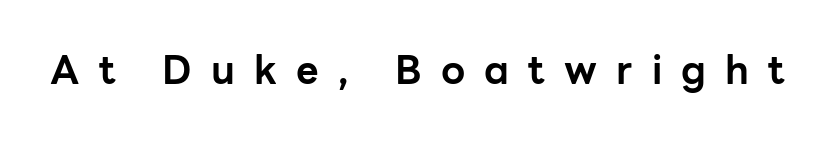
The image shows 39 px bold sans-serif type, upright; set unusually wide letter spacing (+0.49 em), not underlined; low stroke contrast and a medium x-height.
